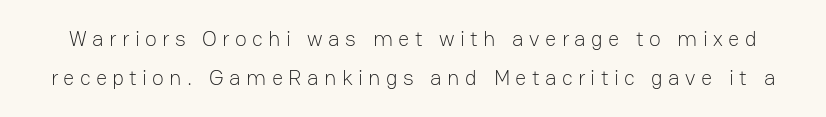
Q: Is the text bold? A: No.
Q: Is the text italic (slanted)? A: No, it is upright.
Q: Is the text underlined? A: No.
Q: Is the spacing between letters normal or unusually wide? A: Unusually wide.
